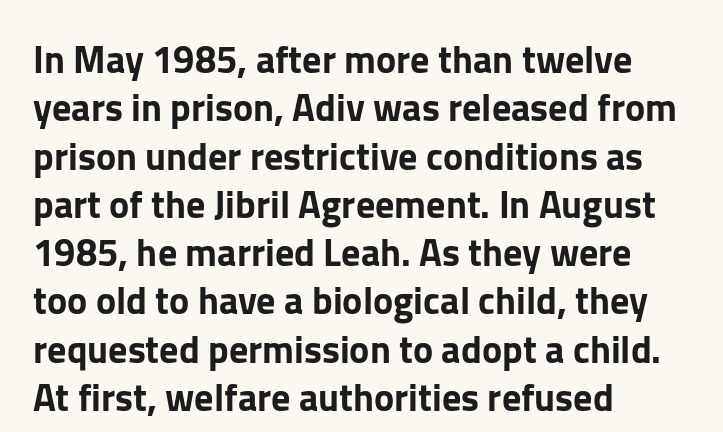
Interline gaps are of average width in this sample. A student would call this left alignment; a typographer would say flush left, rag right. Plain, unruled lines of type. You can tell from the bare stems that sans-serif type was used. Students, note that the glyphs here touch the page at normal intervals. These lines are rendered in a variable-pitch font.
